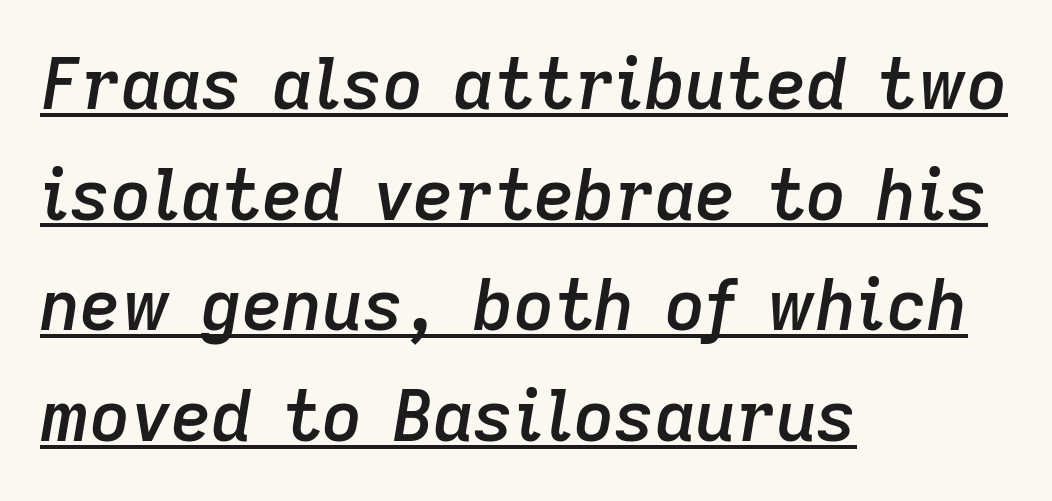
The image shows 70 px semibold type, italic (leaning right); set left-aligned, normal line spacing (1.58x), normal letter spacing, underlined; low stroke contrast and a medium x-height.
